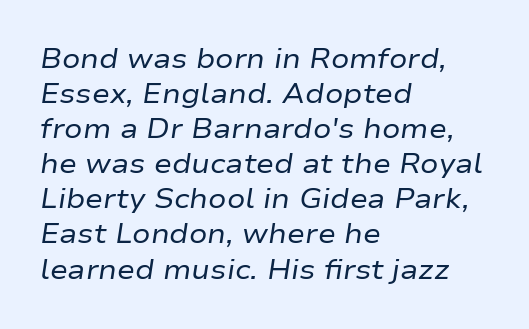
Q: Is the text bold? A: No.
Q: Is the text italic (slanted)? A: Yes, it leans right by about 9 degrees.
Q: Is the text underlined? A: No.
Q: How is the paragraph aligned? A: Left-aligned.
Q: Is the spacing between letters normal or unusually wide? A: Normal.
Q: Is the spacing between lines tight, normal or loose? A: Normal.
